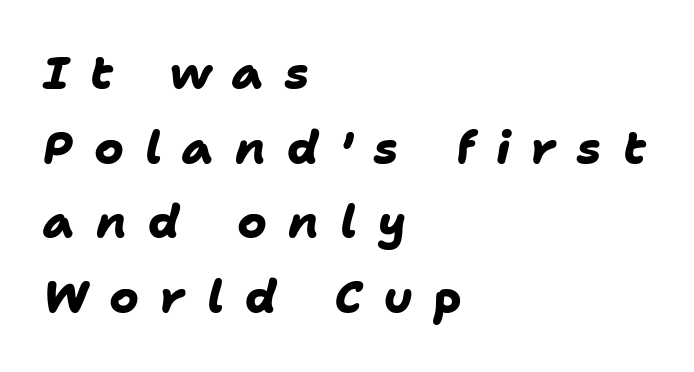
{"serif": "no", "bold": "yes", "weight": "heavy", "width": "normal", "stroke_contrast": "low", "x_height": "medium", "monospaced": "no", "underline": "no", "align": "left", "line_spacing": "normal", "line_spacing_ratio": 1.66, "letter_spacing": "wide", "letter_spacing_em": 0.47, "glyph_px": 45}
